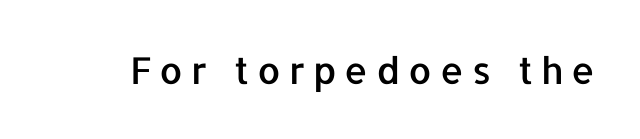
The passage shown is typed in a proportional face where columns would drift. Only glyphs here, with clear space below each row. Short note: letters widely spaced. A sans-serif font was chosen for this passage. Vertical strokes here are truly vertical.
